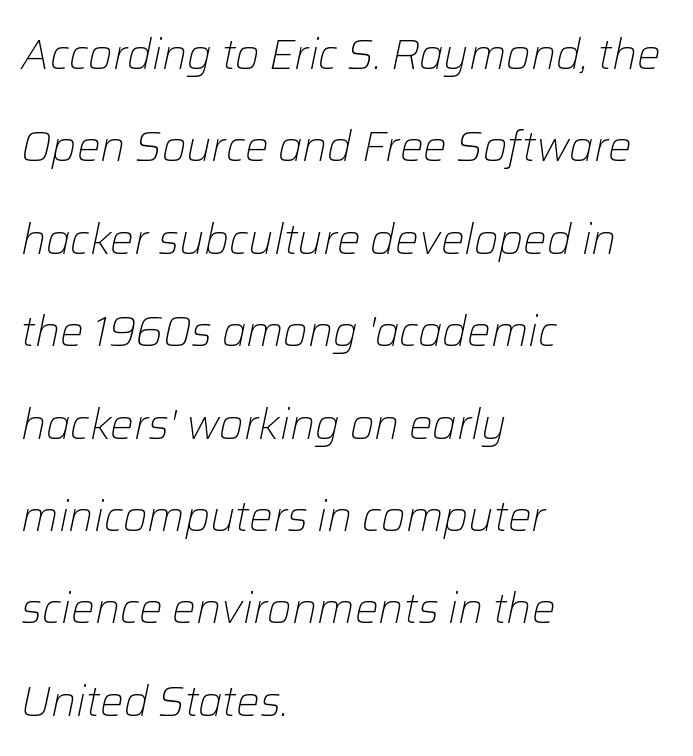
Q: Is the text bold? A: No.
Q: Is the text italic (slanted)? A: Yes, it leans right by about 12 degrees.
Q: Is the text underlined? A: No.
Q: How is the paragraph aligned? A: Left-aligned.
Q: Is the spacing between letters normal or unusually wide? A: Normal.
Q: Is the spacing between lines tight, normal or loose? A: Loose.
Q: Width (condensed, normal, or wide)? A: Normal.
Q: Stroke contrast? A: Low.
Q: x-height? A: Medium.
Q: Monospaced? A: No.
